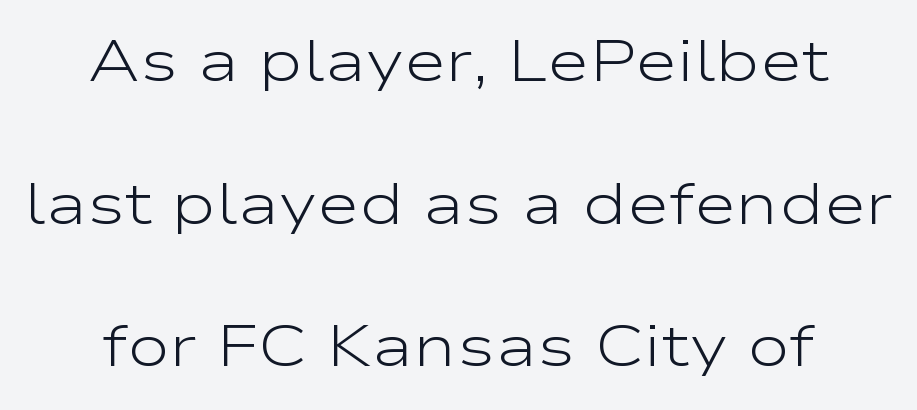
Q: Is the text bold? A: No.
Q: Is the text italic (slanted)? A: No, it is upright.
Q: Is the typeface a serif or a sans-serif typeface? A: Sans-serif.
Q: Is the text underlined? A: No.
Q: Is the spacing between letters normal or unusually wide? A: Normal.
Q: Is the spacing between lines tight, normal or loose? A: Loose.
Q: Width (condensed, normal, or wide)? A: Wide.
Q: Stroke contrast? A: Low.
Q: x-height? A: Medium.
Q: Monospaced? A: No.
